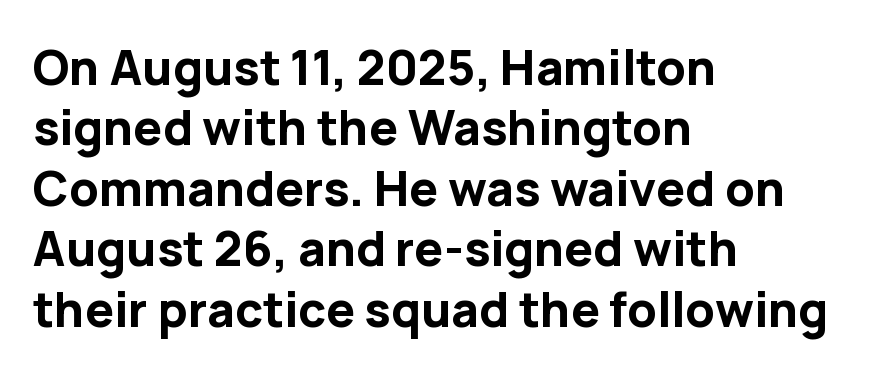
Q: Is the text bold? A: Yes.
Q: Is the text italic (slanted)? A: No, it is upright.
Q: Is the typeface a serif or a sans-serif typeface? A: Sans-serif.
Q: Is the text underlined? A: No.
Q: How is the paragraph aligned? A: Left-aligned.
Q: Is the spacing between letters normal or unusually wide? A: Normal.
Q: Is the spacing between lines tight, normal or loose? A: Normal.
Q: Width (condensed, normal, or wide)? A: Normal.
Q: Stroke contrast? A: Low.
Q: x-height? A: Medium.
Q: Monospaced? A: No.
